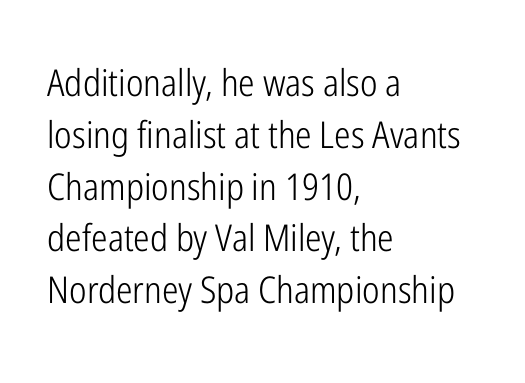
Q: Is the text bold? A: No.
Q: Is the text italic (slanted)? A: No, it is upright.
Q: Is the typeface a serif or a sans-serif typeface? A: Sans-serif.
Q: Is the text underlined? A: No.
Q: How is the paragraph aligned? A: Left-aligned.
Q: Is the spacing between letters normal or unusually wide? A: Normal.
Q: Is the spacing between lines tight, normal or loose? A: Normal.
Q: Width (condensed, normal, or wide)? A: Condensed.
Q: Stroke contrast? A: Low.
Q: x-height? A: Medium.
Q: Monospaced? A: No.
